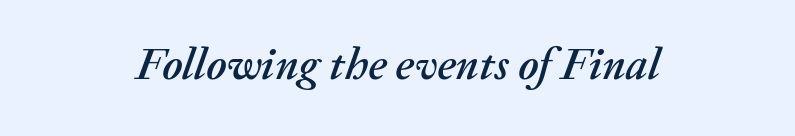
{"italic": "yes", "lean": "right", "slant_degrees": 20, "width": "normal", "stroke_contrast": "medium", "x_height": "medium", "monospaced": "no", "underline": "no", "align": "center", "letter_spacing": "normal", "letter_spacing_em": 0.0, "glyph_px": 45}
